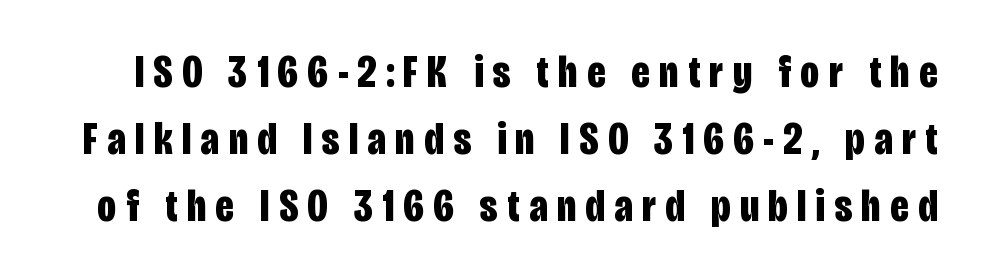
{"serif": "no", "italic": "no", "bold": "yes", "weight": "bold", "width": "condensed", "stroke_contrast": "low", "x_height": "large", "monospaced": "no", "underline": "no", "line_spacing": "normal", "line_spacing_ratio": 1.46, "letter_spacing": "wide", "letter_spacing_em": 0.21, "glyph_px": 46}
